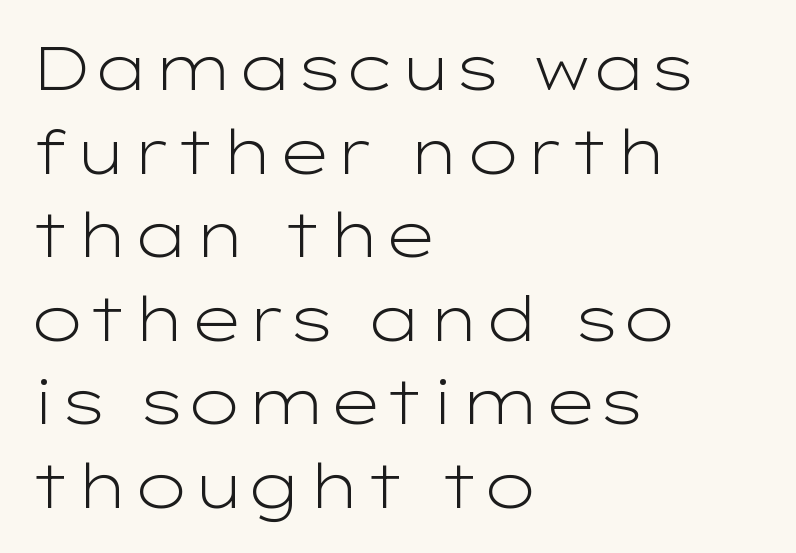
The image shows 61 px light, wide sans-serif type, upright; set left-aligned, normal line spacing (1.37x), normal letter spacing, not underlined; low stroke contrast and a medium x-height.
